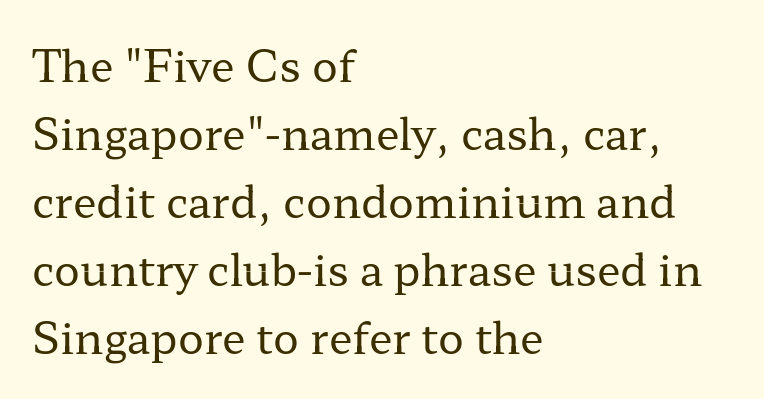
The image shows 43 px regular-weight, wide serif type, upright; set left-aligned, normal line spacing (1.58x), normal letter spacing, not underlined; low stroke contrast and a medium x-height.
